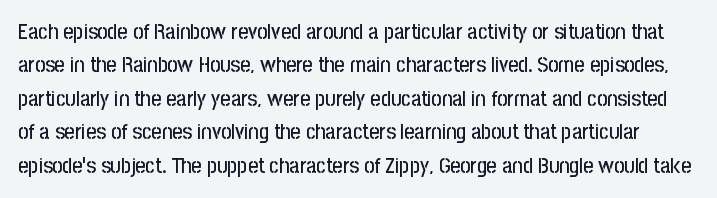
Q: Is the text italic (slanted)? A: No, it is upright.
Q: Is the text underlined? A: No.
Q: Is the spacing between letters normal or unusually wide? A: Normal.
Q: Is the spacing between lines tight, normal or loose? A: Normal.
